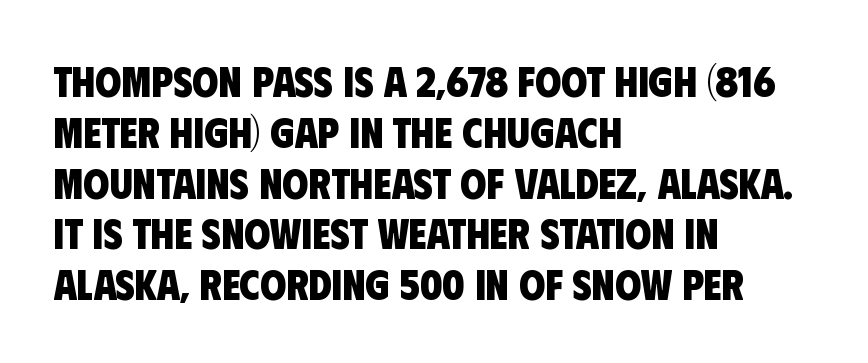
Q: Is the text bold? A: Yes.
Q: Is the typeface a serif or a sans-serif typeface? A: Sans-serif.
Q: Is the text underlined? A: No.
Q: How is the paragraph aligned? A: Left-aligned.
Q: Is the spacing between letters normal or unusually wide? A: Normal.
Q: Width (condensed, normal, or wide)? A: Condensed.
Q: Stroke contrast? A: Low.
Q: x-height? A: Large.
Q: Monospaced? A: No.
